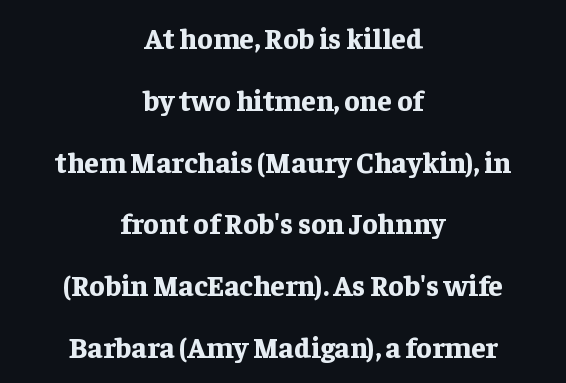
Weight: bold. Style check: upright. Is this a fixed-width face? No — the glyphs have proportional, varying widths. Letter spacing: default. The gap between lines stays unmarked. Note: serifs present on the glyphs.
